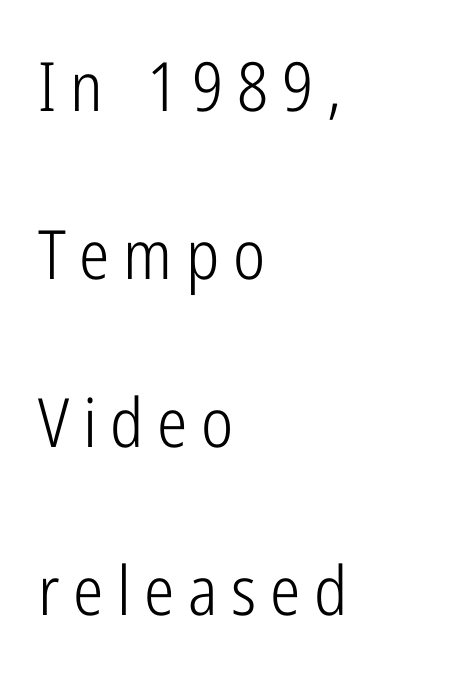
{"serif": "no", "italic": "no", "bold": "no", "weight": "light", "width": "condensed", "stroke_contrast": "low", "x_height": "medium", "monospaced": "no", "underline": "no", "align": "left", "line_spacing": "loose", "line_spacing_ratio": 2.47, "letter_spacing": "wide", "letter_spacing_em": 0.2, "glyph_px": 68}
